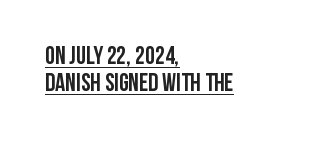
The image shows 25 px bold type, upright; set left-aligned, tight line spacing (1.07x), normal letter spacing, underlined.
